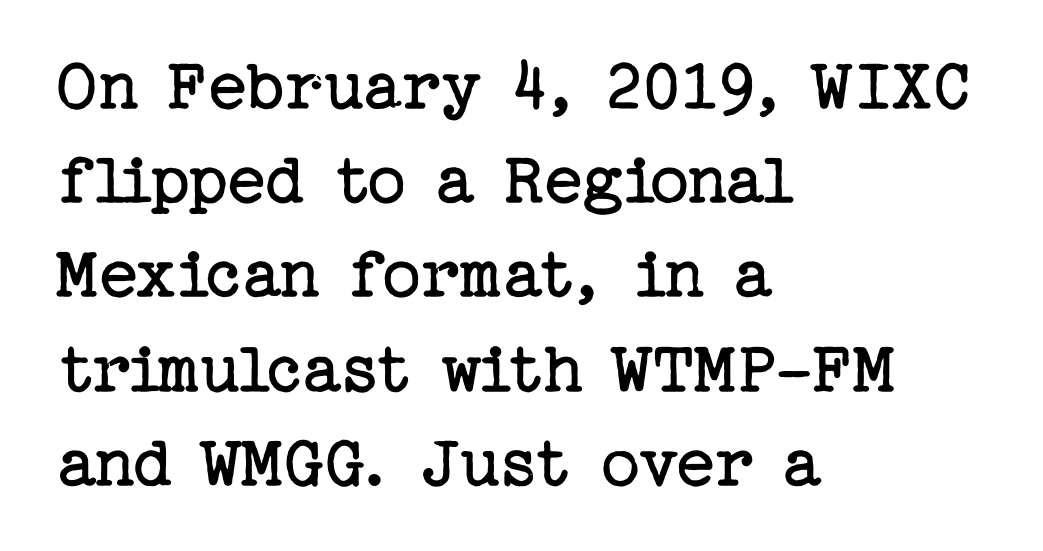
The image shows 76 px regular-weight serif type, upright; set left-aligned, line spacing 1.24x, normal letter spacing, not underlined; low stroke contrast and a medium x-height.
